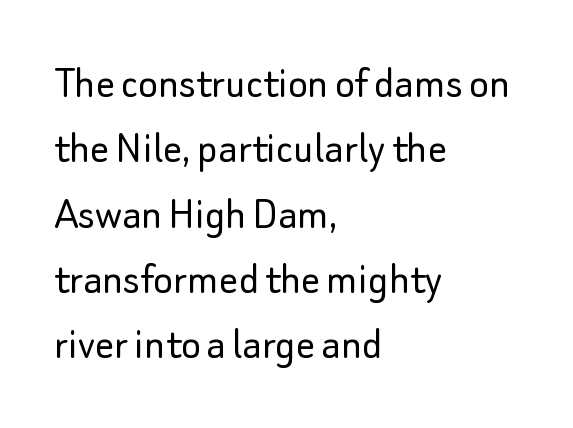
The image shows 47 px light sans-serif type, upright; set left-aligned, normal line spacing (1.39x), normal letter spacing, not underlined; low stroke contrast and a small x-height.
